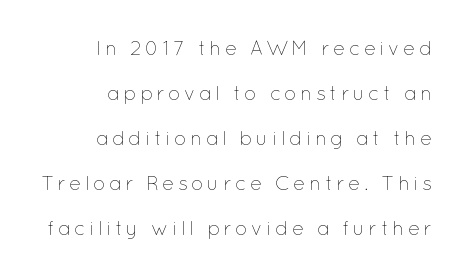
Students, observe: this is what heavily led, spacious text looks like. Is the block centered? No — it sits flush against the right margin. Decoration check: the copy has no underline. The passage shown is not bold in any degree.
